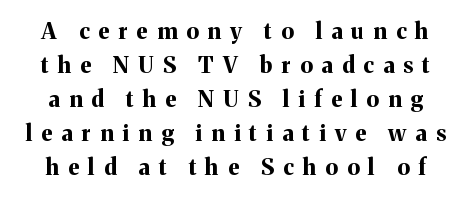
No italicization has been applied; the sample stays upright. The characters look thick and weighty, a clear bold. The face used here is rendered with a markedly widened letterfit. Regular leading. The zone under the glyphs is completely vacant.
